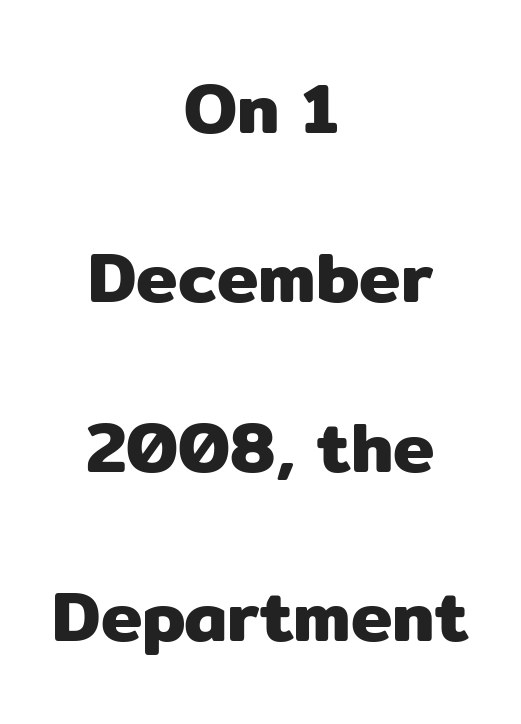
Q: Is the text italic (slanted)? A: No, it is upright.
Q: Is the typeface a serif or a sans-serif typeface? A: Sans-serif.
Q: Is the text underlined? A: No.
Q: How is the paragraph aligned? A: Centered.
Q: Is the spacing between letters normal or unusually wide? A: Normal.
Q: Is the spacing between lines tight, normal or loose? A: Loose.
Q: Width (condensed, normal, or wide)? A: Normal.
Q: Stroke contrast? A: Low.
Q: x-height? A: Medium.
Q: Monospaced? A: No.
